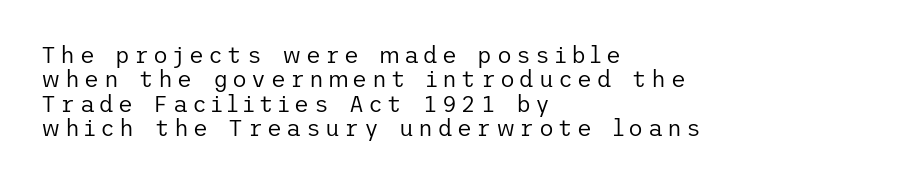
Letters rest on an invisible, unmarked baseline. Summary of vertical rhythm: compact, with narrow interline spacing. Each stroke keeps to a modest, everyday thickness or less. Short and long lines alike share a common starting point at left. If you drew a line through each stem, it would be perfectly vertical.
